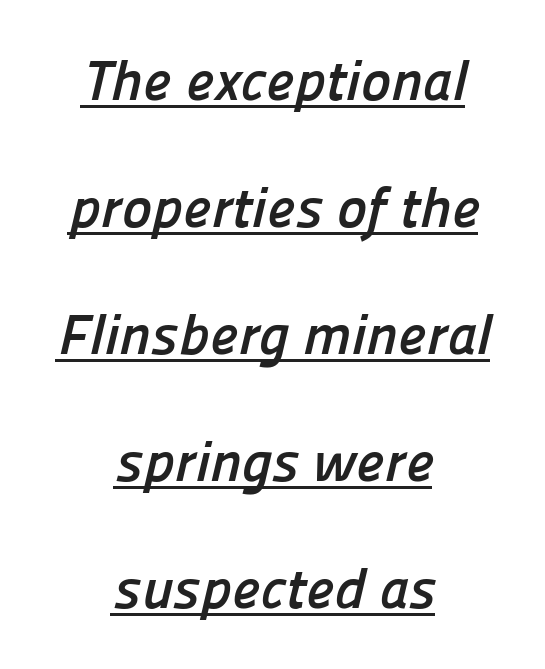
The image shows 57 px semibold sans-serif type; set centered, loose line spacing (2.23x), normal letter spacing, underlined; low stroke contrast and a medium x-height.
